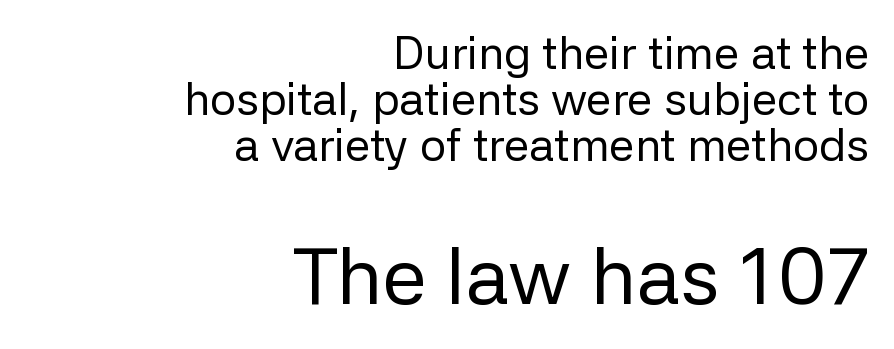
The image shows 80 px regular-weight sans-serif type, upright; set right-aligned, tight line spacing (1.0x), normal letter spacing, not underlined; the second (bottom) block is 1.74x larger; low stroke contrast and a medium x-height.
